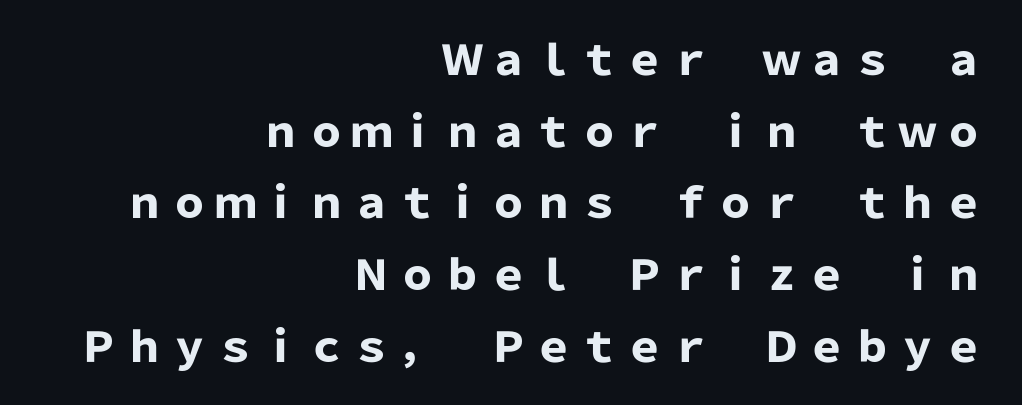
Is there any slant? The stems are plumb. These lines carry a lot of weight — the face is fully bold. This is sans-serif lettering, the kind often seen on screens and signage. This sample is right-justified, so line beginnings fall wherever the words allow.
